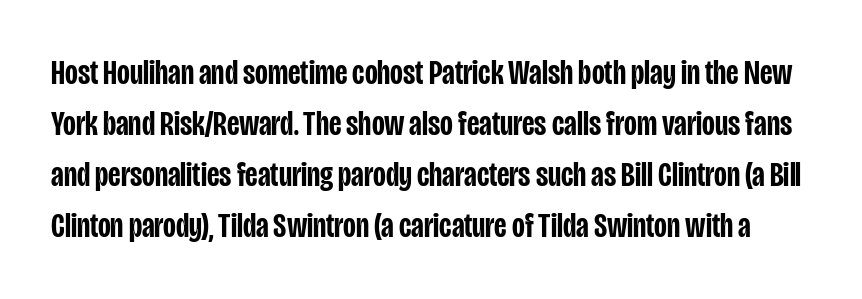
{"serif": "no", "italic": "no", "bold": "semi", "weight": "semibold", "width": "condensed", "stroke_contrast": "low", "x_height": "large", "monospaced": "no", "underline": "no", "line_spacing": "normal", "line_spacing_ratio": 1.46, "letter_spacing": "normal", "letter_spacing_em": 0.0, "glyph_px": 35}
